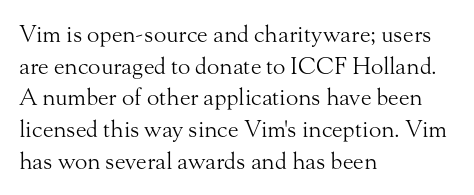
The image shows 23 px text type, upright; set left-aligned, normal line spacing (1.38x), normal letter spacing, not underlined.
